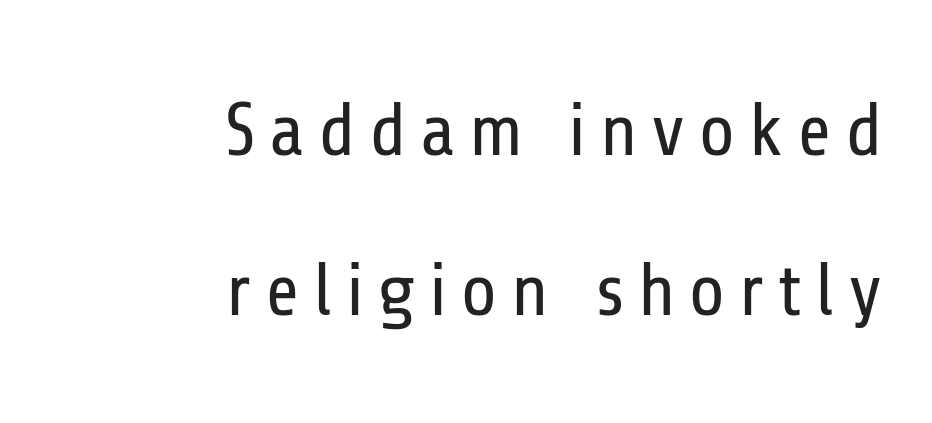
The image shows 74 px regular-weight, condensed sans-serif type, upright; set right-aligned, loose line spacing (2.16x), not underlined; low stroke contrast and a medium x-height.
